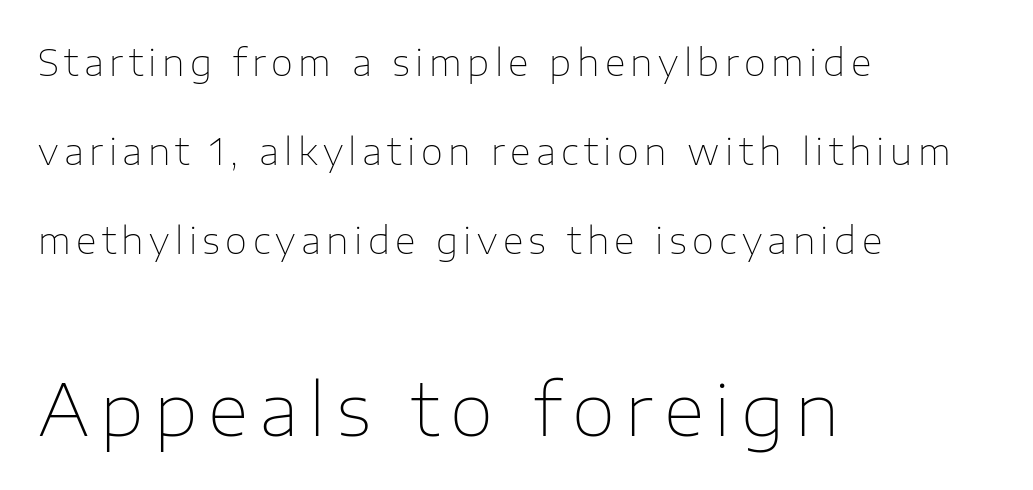
The designer went with a sans here, leaving each stem footless. The setting favours the left margin, as ordinary paragraphs usually do. Is this a heavy cut? Hardly; it is regular or lighter. The following chunk of copy outweighs the initial chunk in type size.
